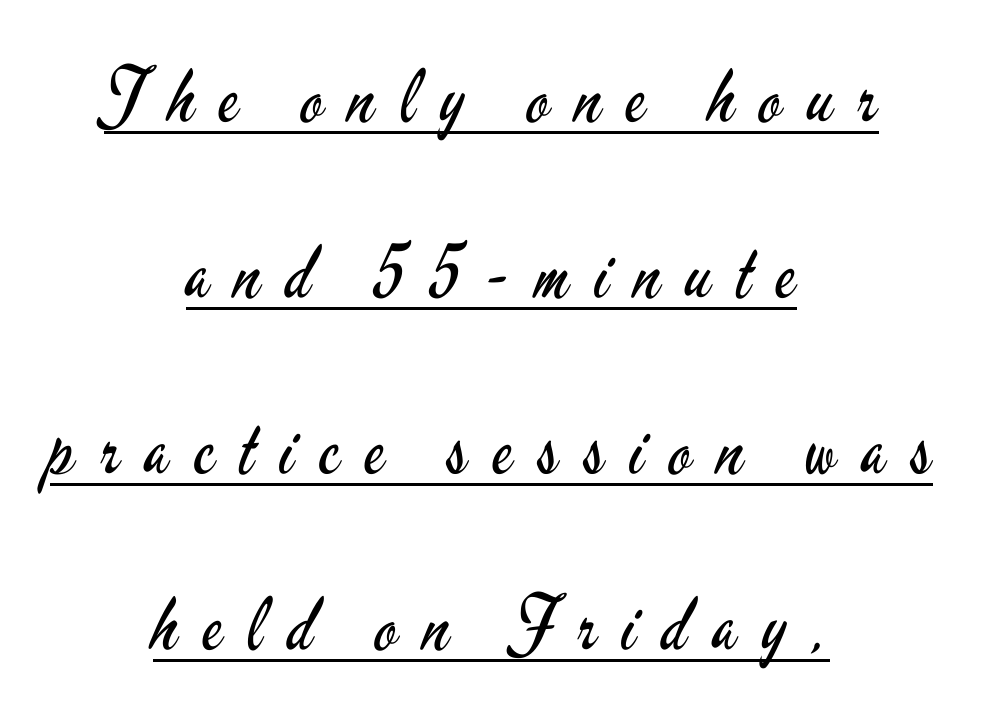
The image shows 73 px regular-weight, condensed sans-serif type; set centered, loose line spacing (2.41x), unusually wide letter spacing (+0.35 em), underlined; low stroke contrast and a small x-height.
